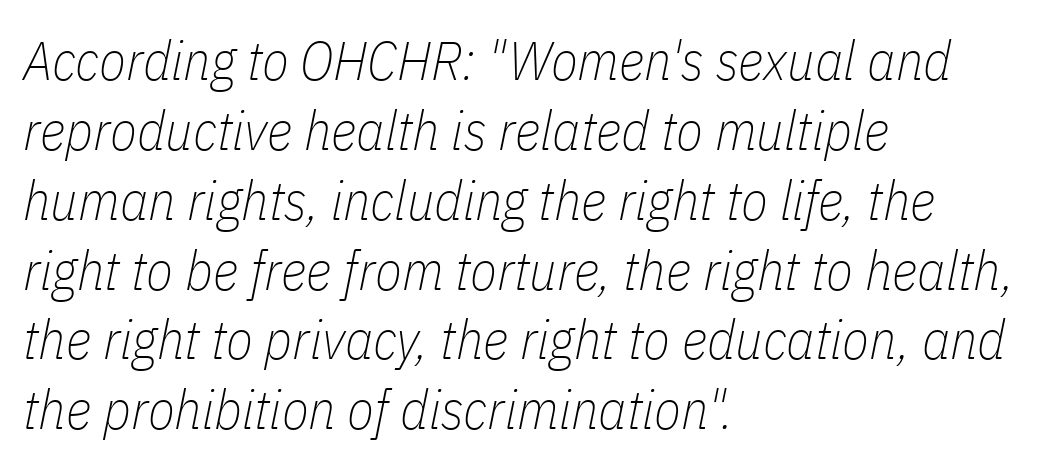
The area under the type is left untouched. Quick note: interline space is typical. Stem width sits at or under what a default text font uses. Horizontal alignment here is leftward, the default for most running prose. Looks like regular typesetting: each glyph gets only the width it needs.
